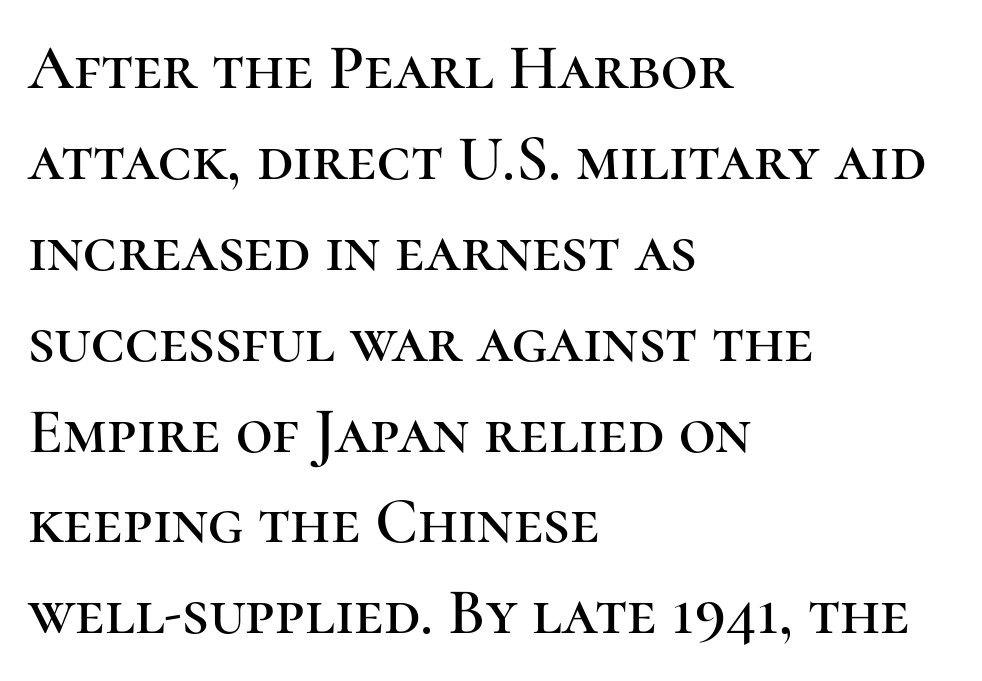
{"serif": "yes", "italic": "no", "width": "normal", "stroke_contrast": "high", "x_height": "medium", "monospaced": "no", "underline": "no", "align": "left", "line_spacing": "normal", "line_spacing_ratio": 1.42, "letter_spacing": "normal", "letter_spacing_em": 0.0, "glyph_px": 64}
